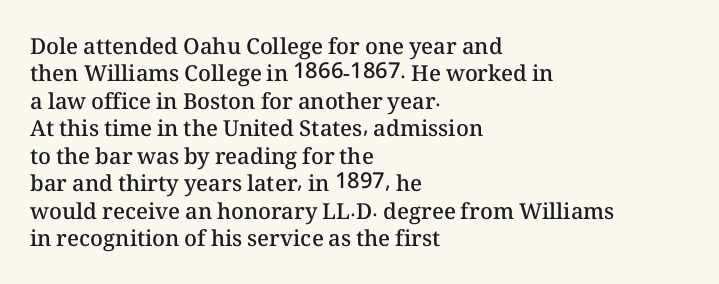
The image shows 22 px text type, upright; set left-aligned, normal line spacing (1.25x), normal letter spacing, not underlined.
